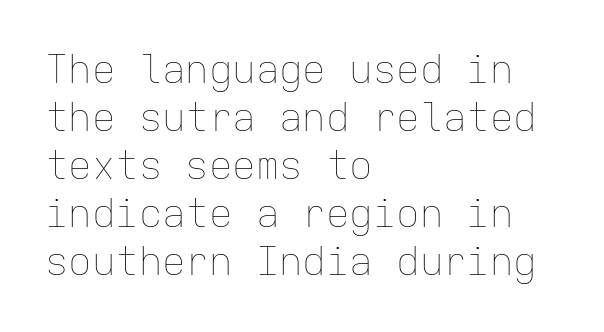
The image shows 39 px thin type, upright, monospaced; set left-aligned, line spacing 1.23x, normal letter spacing, not underlined; low stroke contrast and a medium x-height.
